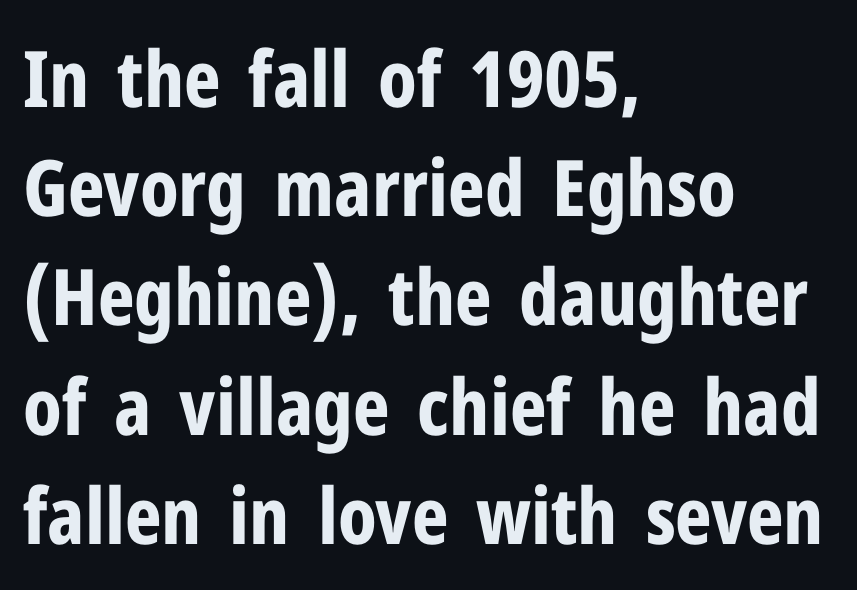
The image shows 78 px bold, condensed sans-serif type, upright; set left-aligned, normal line spacing (1.4x), normal letter spacing, not underlined; low stroke contrast and a medium x-height.
